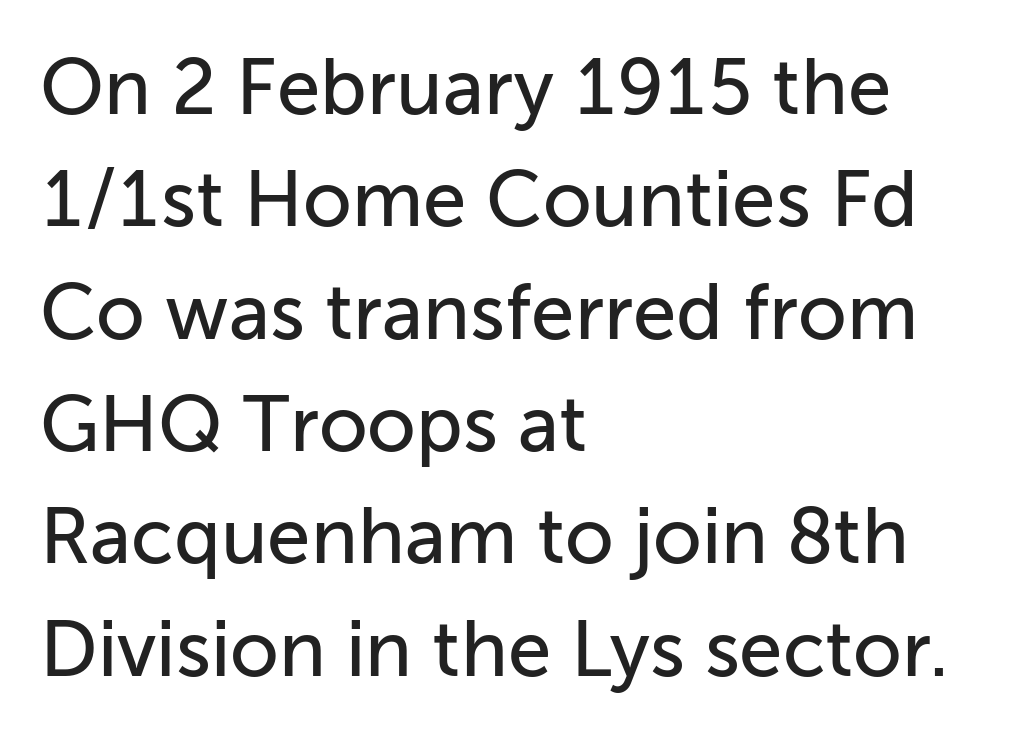
Upright lettering throughout. A typesetter would call this leading conventional body-copy spacing. Letters rest on an invisible, unmarked baseline. Are there feet on the stems? There aren't — it's a sans. The face used here is proportionally spaced, like ordinary book or web type. Every row of glyphs begins at an identical x-position on the left.
